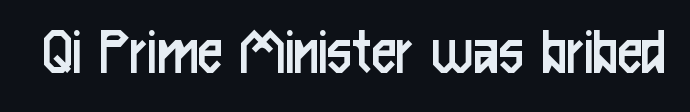
Is this a heavy cut? Hardly; it is regular or lighter. Nobody drew a line under any word here. Do the characters align in a grid? No, the font is proportional. It's the straight-up-and-down kind of type.
